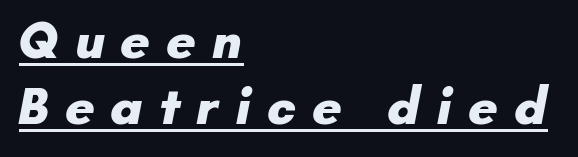
Q: Is the text bold? A: Yes.
Q: Is the typeface a serif or a sans-serif typeface? A: Sans-serif.
Q: Is the text underlined? A: Yes.
Q: How is the paragraph aligned? A: Left-aligned.
Q: Is the spacing between letters normal or unusually wide? A: Unusually wide.
Q: Is the spacing between lines tight, normal or loose? A: Normal.
Q: Width (condensed, normal, or wide)? A: Normal.
Q: Stroke contrast? A: Low.
Q: x-height? A: Small.
Q: Monospaced? A: No.
